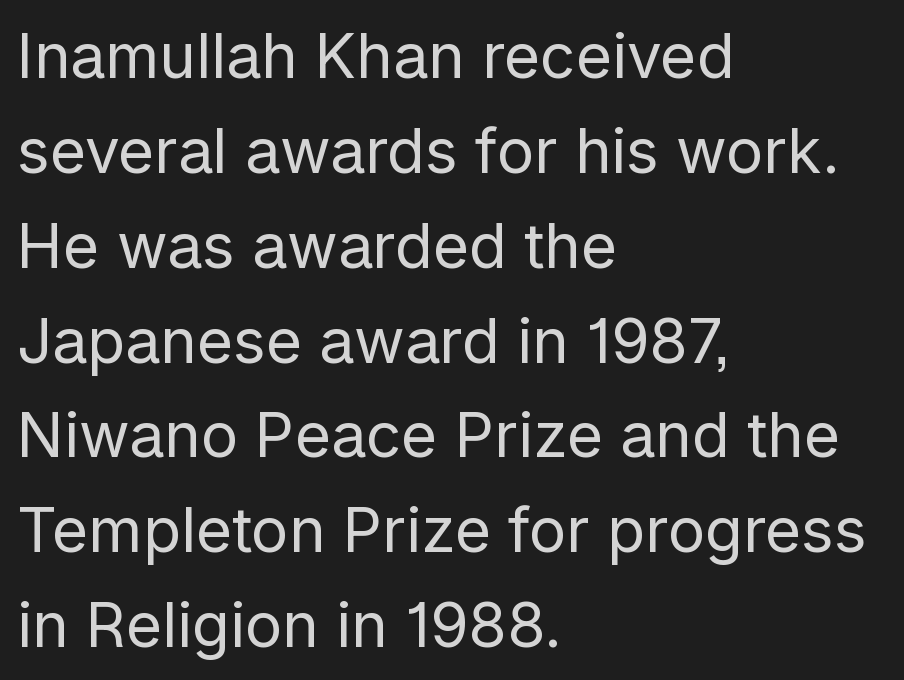
Q: Is the text bold? A: No.
Q: Is the text italic (slanted)? A: No, it is upright.
Q: Is the typeface a serif or a sans-serif typeface? A: Sans-serif.
Q: Is the text underlined? A: No.
Q: How is the paragraph aligned? A: Left-aligned.
Q: Is the spacing between letters normal or unusually wide? A: Normal.
Q: Is the spacing between lines tight, normal or loose? A: Normal.
Q: Width (condensed, normal, or wide)? A: Normal.
Q: Stroke contrast? A: Low.
Q: x-height? A: Medium.
Q: Monospaced? A: No.
